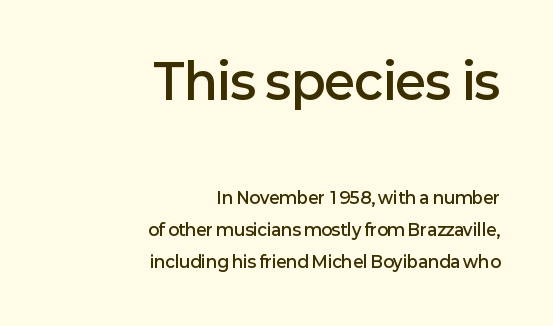
{"serif": "no", "italic": "no", "bold": "semi", "weight": "semibold", "width": "normal", "stroke_contrast": "low", "x_height": "medium", "monospaced": "no", "underline": "no", "align": "right", "line_spacing": "loose", "line_spacing_ratio": 2.01, "letter_spacing": "normal", "letter_spacing_em": 0.0, "larger_block": "first", "size_ratio": 3.0, "glyph_px": 48}
